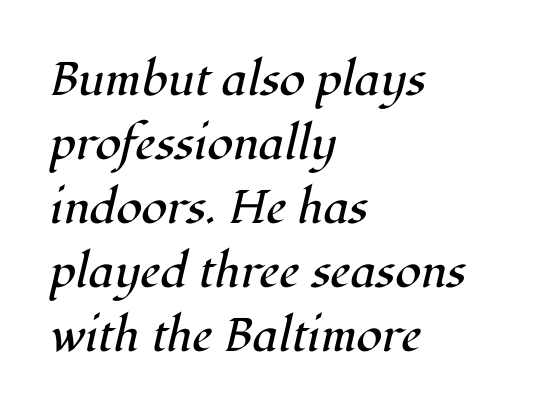
Caption: multi-line text, flush left, ragged right. Here the glyphs are tracked normally, forming tight word shapes. The leading is moderate, giving the passage an even texture. Observe the lean: these are italic letterforms. The glyphs are unaccompanied by any horizontal stroke below them.
